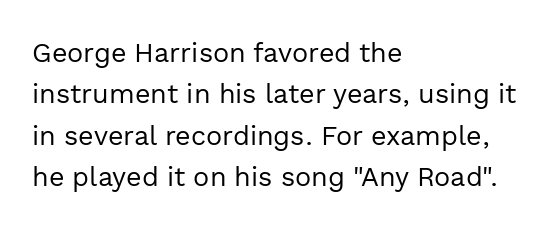
Q: Is the text bold? A: No.
Q: Is the text italic (slanted)? A: No, it is upright.
Q: Is the text underlined? A: No.
Q: How is the paragraph aligned? A: Left-aligned.
Q: Is the spacing between letters normal or unusually wide? A: Normal.
Q: Is the spacing between lines tight, normal or loose? A: Normal.
